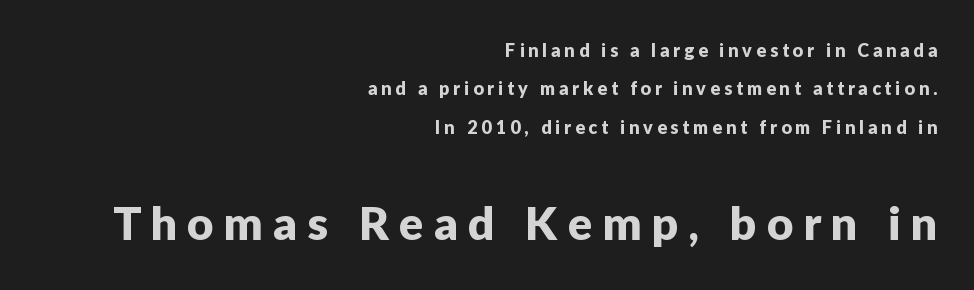
{"serif": "no", "italic": "no", "width": "normal", "stroke_contrast": "low", "x_height": "medium", "monospaced": "no", "underline": "no", "align": "right", "line_spacing": "loose", "line_spacing_ratio": 2.13, "letter_spacing": "wide", "letter_spacing_em": 0.22, "larger_block": "second", "size_ratio": 2.56, "glyph_px": 46}
